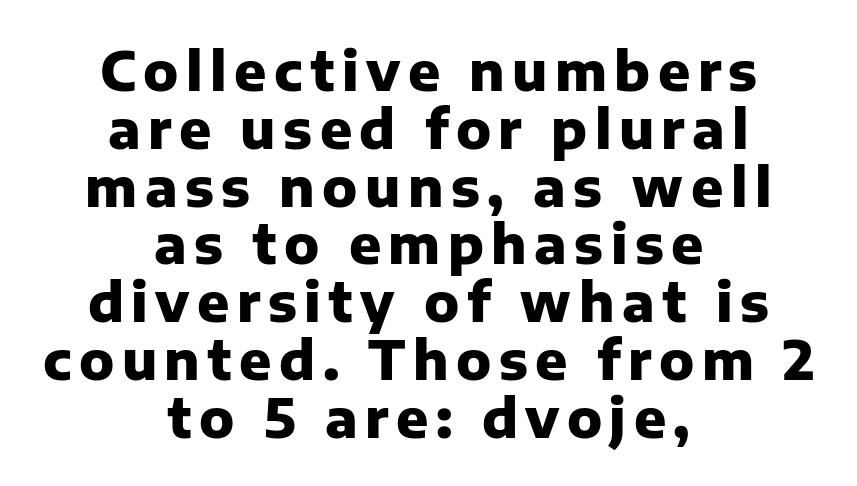
{"serif": "no", "italic": "no", "bold": "yes", "weight": "heavy", "width": "normal", "stroke_contrast": "low", "x_height": "medium", "monospaced": "no", "underline": "no", "align": "center", "line_spacing": "tight", "line_spacing_ratio": 1.09, "glyph_px": 53}
